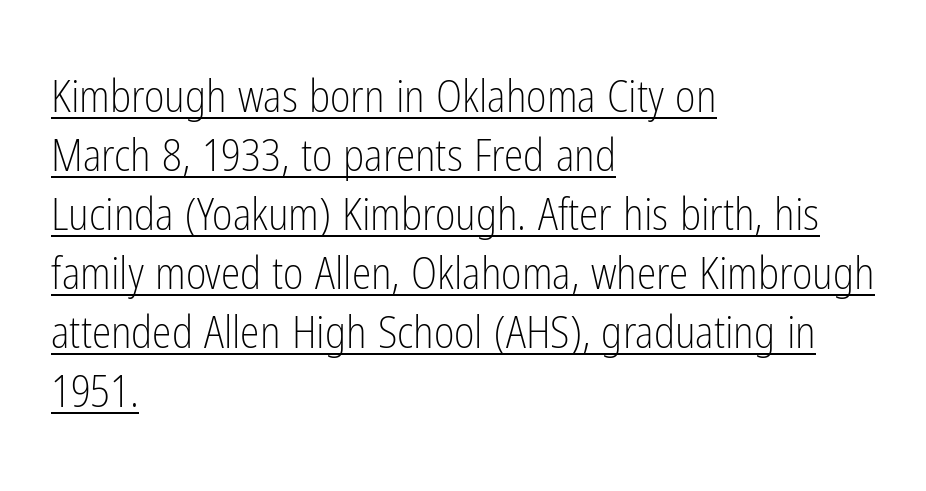
Q: Is the text bold? A: No.
Q: Is the text italic (slanted)? A: No, it is upright.
Q: Is the typeface a serif or a sans-serif typeface? A: Sans-serif.
Q: Is the text underlined? A: Yes.
Q: How is the paragraph aligned? A: Left-aligned.
Q: Is the spacing between letters normal or unusually wide? A: Normal.
Q: Is the spacing between lines tight, normal or loose? A: Normal.
Q: Width (condensed, normal, or wide)? A: Condensed.
Q: Stroke contrast? A: Low.
Q: x-height? A: Medium.
Q: Monospaced? A: No.
